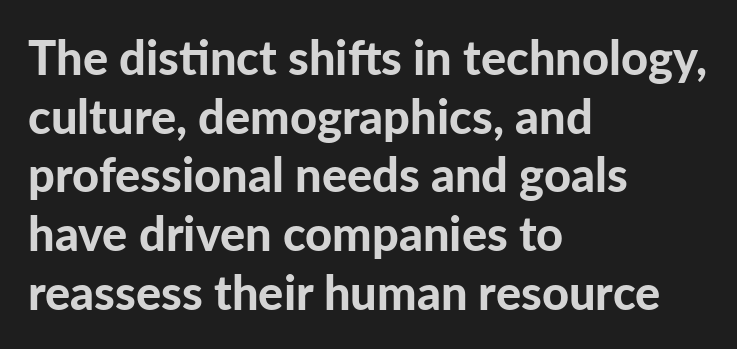
The image shows 47 px bold sans-serif type, upright; set left-aligned, normal line spacing (1.25x), normal letter spacing, not underlined; low stroke contrast and a medium x-height.
